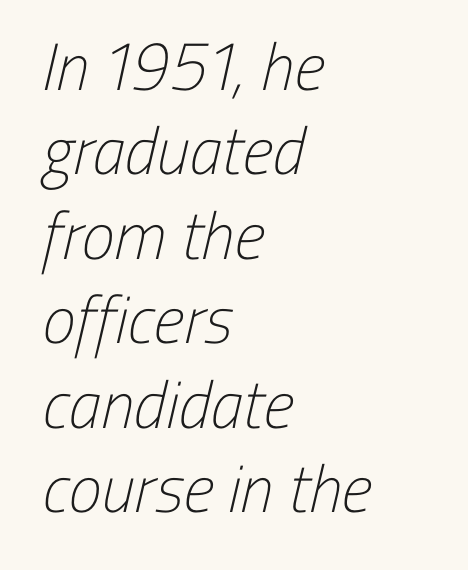
Does extra space separate the letters? No, they use regular spacing. Regarding serifs, this sample does without them. This rendering uses left alignment, leaving the right contour irregular. Caption: face not bold, strokes unweighted.
